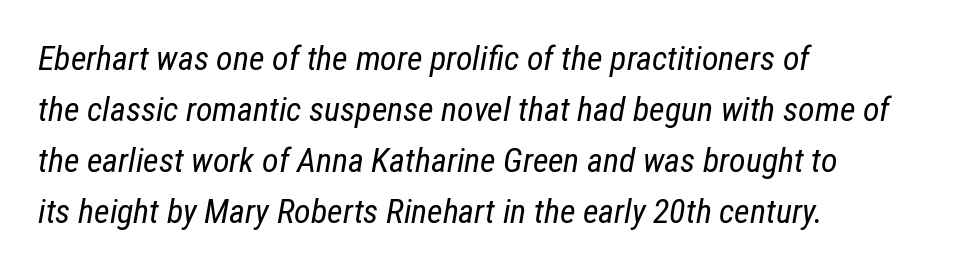
The image shows 34 px regular-weight, condensed type, italic (leaning right); set left-aligned, normal line spacing (1.5x), normal letter spacing, not underlined; low stroke contrast and a medium x-height.
